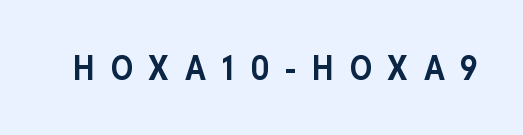
Q: Is the text bold? A: Yes.
Q: Is the text italic (slanted)? A: No, it is upright.
Q: Is the typeface a serif or a sans-serif typeface? A: Sans-serif.
Q: Is the text underlined? A: No.
Q: Is the spacing between letters normal or unusually wide? A: Unusually wide.
Q: Width (condensed, normal, or wide)? A: Condensed.
Q: Stroke contrast? A: Low.
Q: x-height? A: Medium.
Q: Monospaced? A: No.
